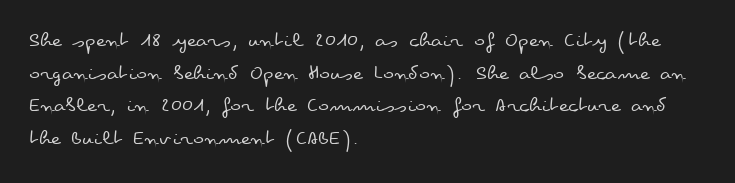
{"italic": "no", "bold": "no", "underline": "no", "align": "left", "line_spacing": "normal", "line_spacing_ratio": 1.42, "letter_spacing": "normal", "letter_spacing_em": 0.0, "glyph_px": 23}
